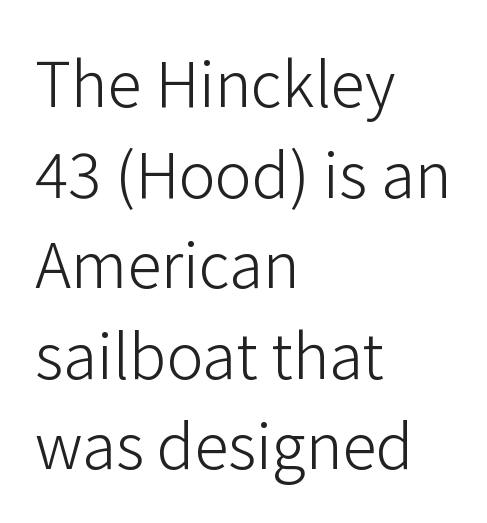
Q: Is the text bold? A: No.
Q: Is the text italic (slanted)? A: No, it is upright.
Q: Is the typeface a serif or a sans-serif typeface? A: Sans-serif.
Q: Is the text underlined? A: No.
Q: How is the paragraph aligned? A: Left-aligned.
Q: Is the spacing between letters normal or unusually wide? A: Normal.
Q: Is the spacing between lines tight, normal or loose? A: Normal.
Q: Width (condensed, normal, or wide)? A: Normal.
Q: Stroke contrast? A: Low.
Q: x-height? A: Medium.
Q: Monospaced? A: No.
